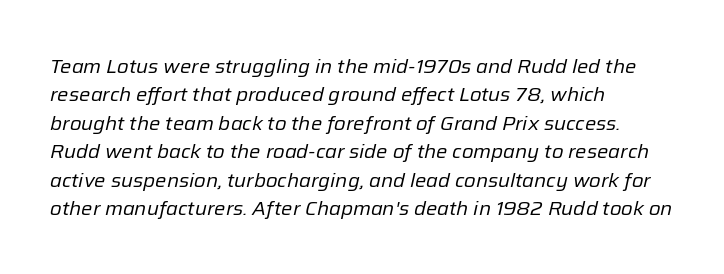
These lines stack with their left ends in a neat column. Regarding leading, the lines here are spaced in the standard way. Every character sits at an angle, as italics do. Only glyphs here, with clear space below each row. Short note: letters normally spaced.
